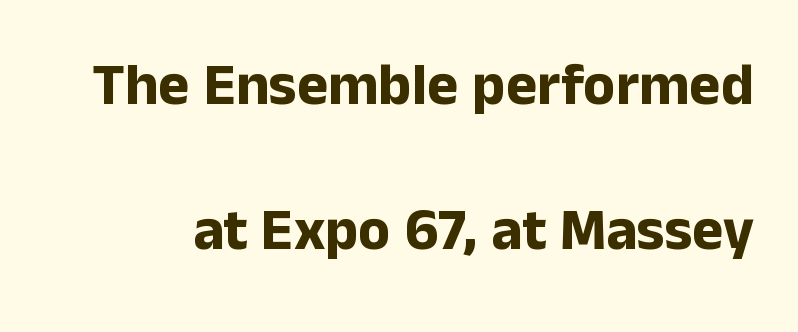
Q: Is the text bold? A: Yes.
Q: Is the text italic (slanted)? A: No, it is upright.
Q: Is the typeface a serif or a sans-serif typeface? A: Sans-serif.
Q: Is the text underlined? A: No.
Q: Is the spacing between letters normal or unusually wide? A: Normal.
Q: Is the spacing between lines tight, normal or loose? A: Loose.
Q: Width (condensed, normal, or wide)? A: Normal.
Q: Stroke contrast? A: Low.
Q: x-height? A: Medium.
Q: Monospaced? A: No.
